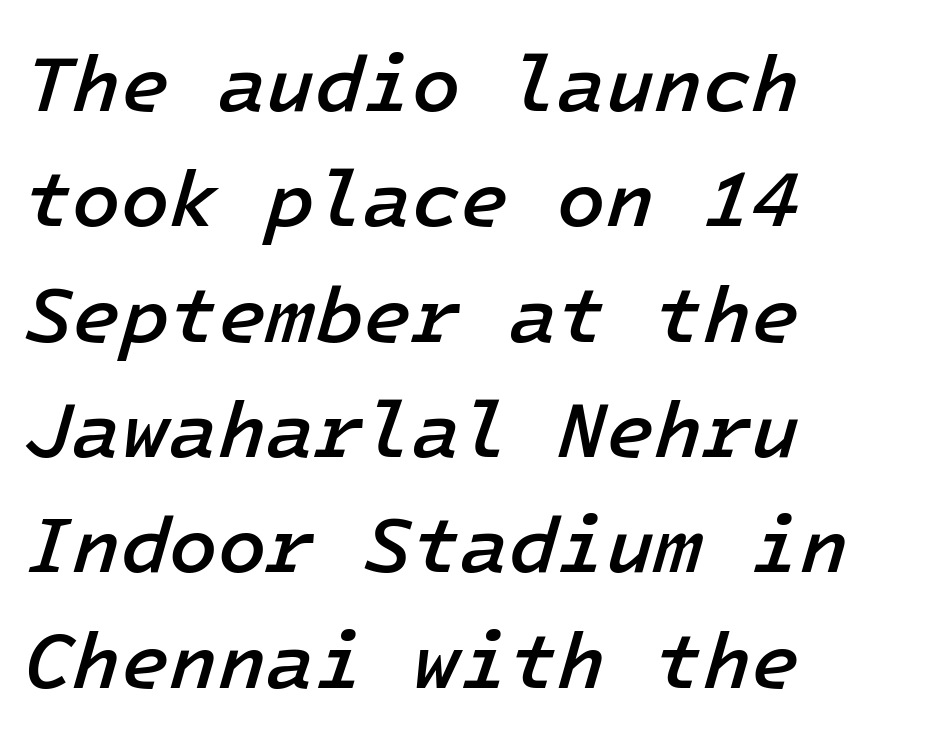
Q: Is the text bold? A: Semi-bold.
Q: Is the text italic (slanted)? A: Yes, it leans right by about 16 degrees.
Q: Is the text underlined? A: No.
Q: How is the paragraph aligned? A: Left-aligned.
Q: Is the spacing between letters normal or unusually wide? A: Normal.
Q: Is the spacing between lines tight, normal or loose? A: Normal.
Q: Width (condensed, normal, or wide)? A: Normal.
Q: Stroke contrast? A: Low.
Q: x-height? A: Medium.
